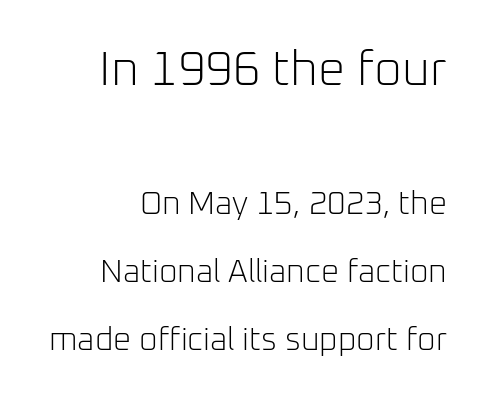
Q: Is the text bold? A: No.
Q: Is the text italic (slanted)? A: No, it is upright.
Q: Is the typeface a serif or a sans-serif typeface? A: Sans-serif.
Q: Is the text underlined? A: No.
Q: How is the paragraph aligned? A: Right-aligned.
Q: Is the spacing between letters normal or unusually wide? A: Normal.
Q: Is the spacing between lines tight, normal or loose? A: Loose.
Q: Which block of text is set in a larger size, the first (top) or the second (bottom)? A: The first (top) one.
Q: Width (condensed, normal, or wide)? A: Normal.
Q: Stroke contrast? A: Low.
Q: x-height? A: Medium.
Q: Monospaced? A: No.
